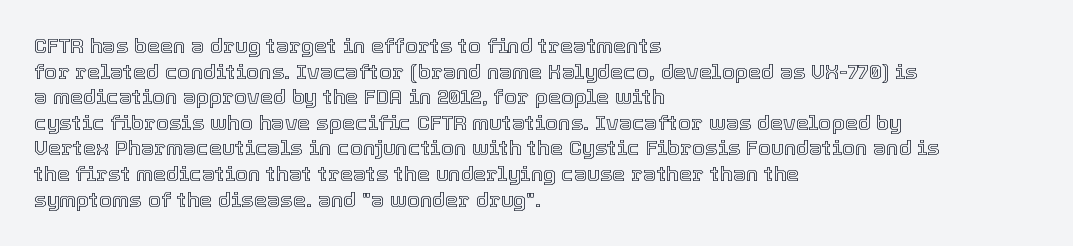
{"italic": "no", "underline": "no", "align": "left", "line_spacing_ratio": 1.22, "letter_spacing": "normal", "letter_spacing_em": 0.0, "glyph_px": 21}
